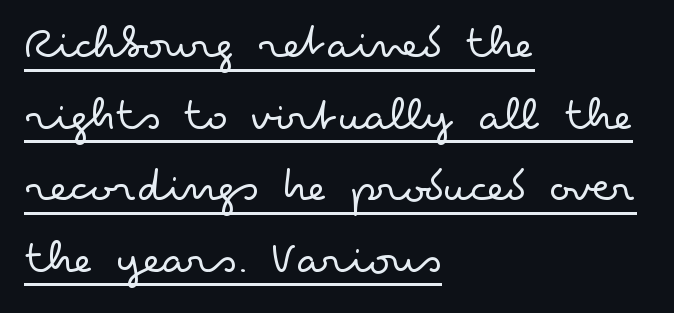
The image shows 49 px light, wide sans-serif type, upright; set left-aligned, normal line spacing (1.46x), normal letter spacing, underlined; low stroke contrast and a small x-height.
